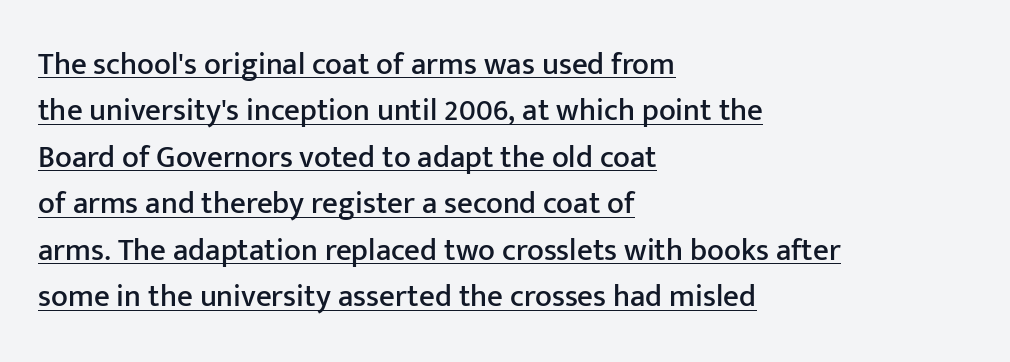
The image shows 31 px sans-serif type, upright; set left-aligned, normal line spacing (1.5x), normal letter spacing, underlined; low stroke contrast and a medium x-height.
